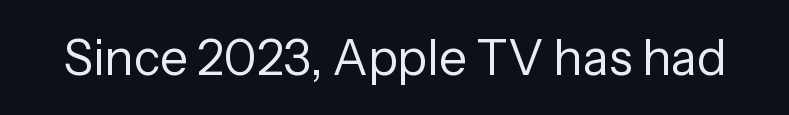
Each letter keeps its own natural width here, so spacing adapts to shape. The letters stand straight up with perfectly vertical stems. Heaviness? Minimal to ordinary, like unemphasized prose. The area under the type is left untouched. A typesetter would label this face a sans.
